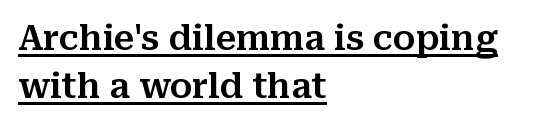
Left-aligned paragraph, ragged on the right. The gaps between neighbouring characters are ordinary and unremarkable. Small tapered or slab feet sit at the stroke ends, so this counts as serif. What decoration does the sample have? An underline. Ascenders rise straight up at ninety degrees.
